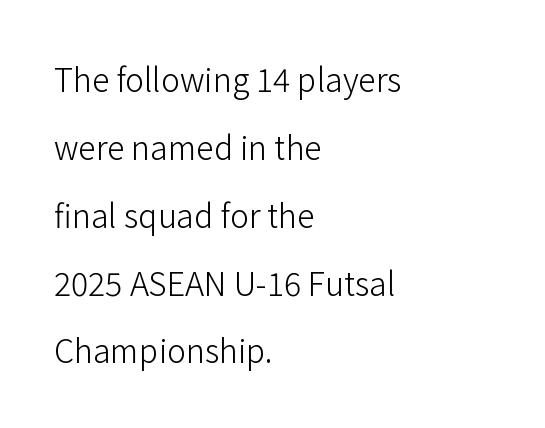
The image shows 32 px light sans-serif type, upright; set left-aligned, loose line spacing (2.12x), normal letter spacing, not underlined; low stroke contrast and a medium x-height.
